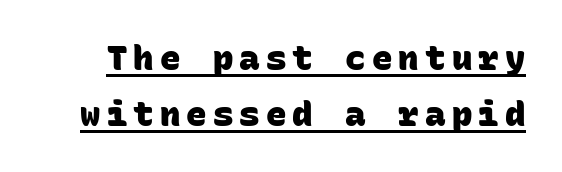
{"serif": "no", "bold": "yes", "weight": "heavy", "width": "normal", "stroke_contrast": "low", "x_height": "large", "monospaced": "yes", "underline": "yes", "line_spacing": "normal", "line_spacing_ratio": 1.64, "glyph_px": 34}
